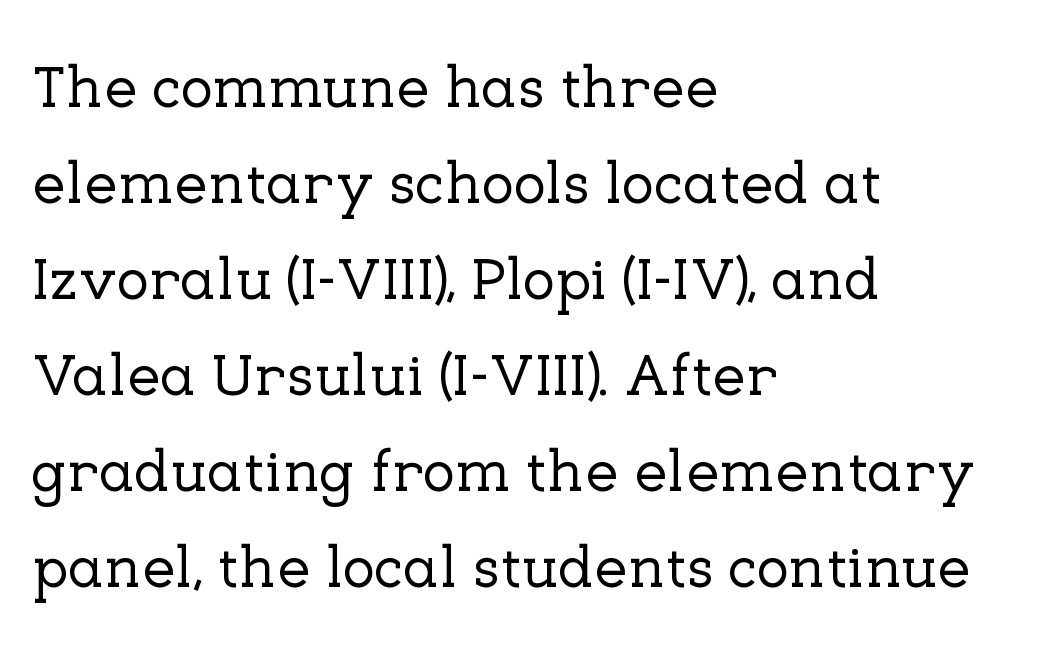
{"serif": "yes", "italic": "no", "width": "normal", "stroke_contrast": "low", "x_height": "medium", "monospaced": "no", "underline": "no", "align": "left", "line_spacing": "normal", "line_spacing_ratio": 1.6, "letter_spacing": "normal", "letter_spacing_em": 0.0, "glyph_px": 60}
